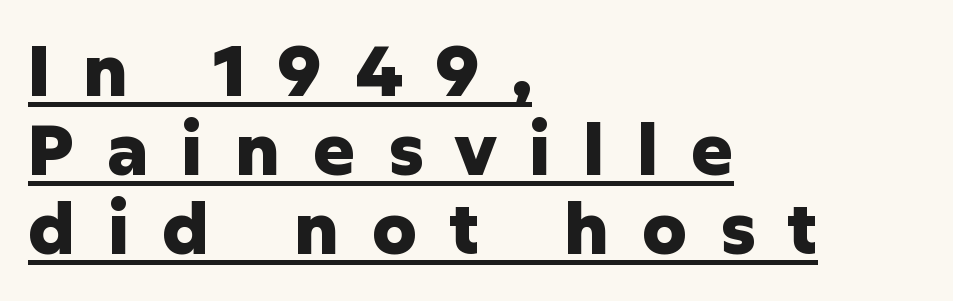
This rendering uses left alignment, leaving the right contour irregular. Pretty heavy lettering here — definitely bold. Students, observe the line beneath the letters — that is underlining. The axis of the letterforms is exactly vertical. This block would grow much taller if given ordinary leading; it's compressed now.
